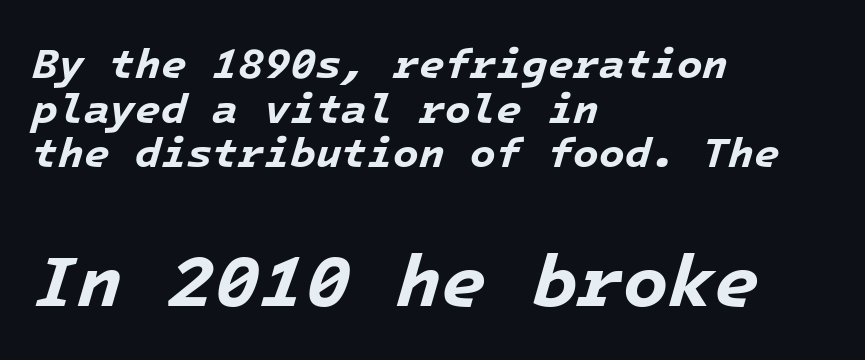
The typesetting leans heavy: a genuine bold. The block of text is dense from top to bottom, with scant space between rows. Each letter, wide or thin by design, is forced into the same width here. The rag falls on the right side of this text block.
